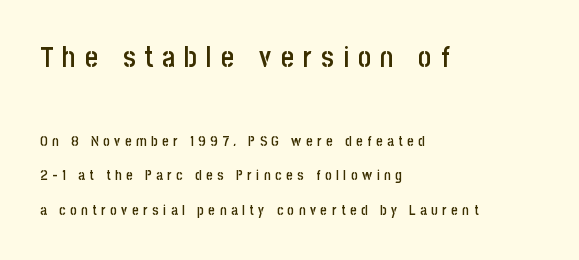
The rendering inserts visible extra space after every character. These lines stack with their left ends in a neat column. The passage shown is semibold, sitting just below true bold. This is the regular roman posture of the typeface.
